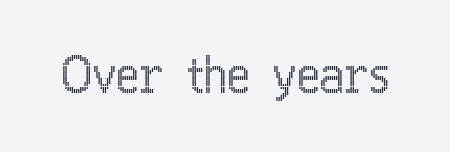
This sample uses an upright cut, with every glyph sitting square on the baseline. Varying glyph widths throughout — classic text-font behaviour. Honestly, the letter spacing is just normal — you wouldn't notice it. No word sits above an underline.
